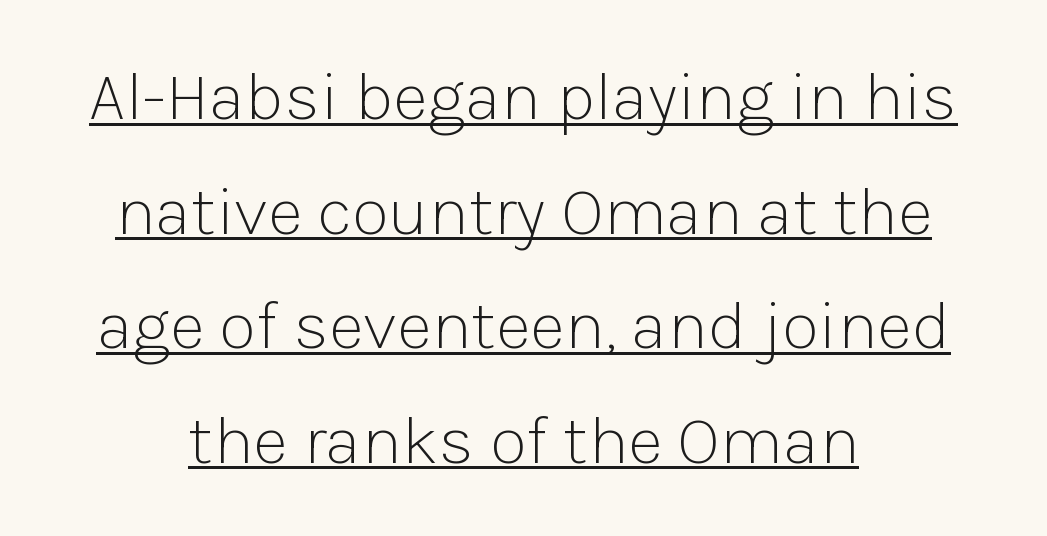
The font's upright variant was chosen for this text. Nobody touched the tracking dial on this one. Nope, no serifs anywhere on these letters. Interline gaps are of average width in this sample. Is this a fixed-width face? No — the glyphs have proportional, varying widths.
